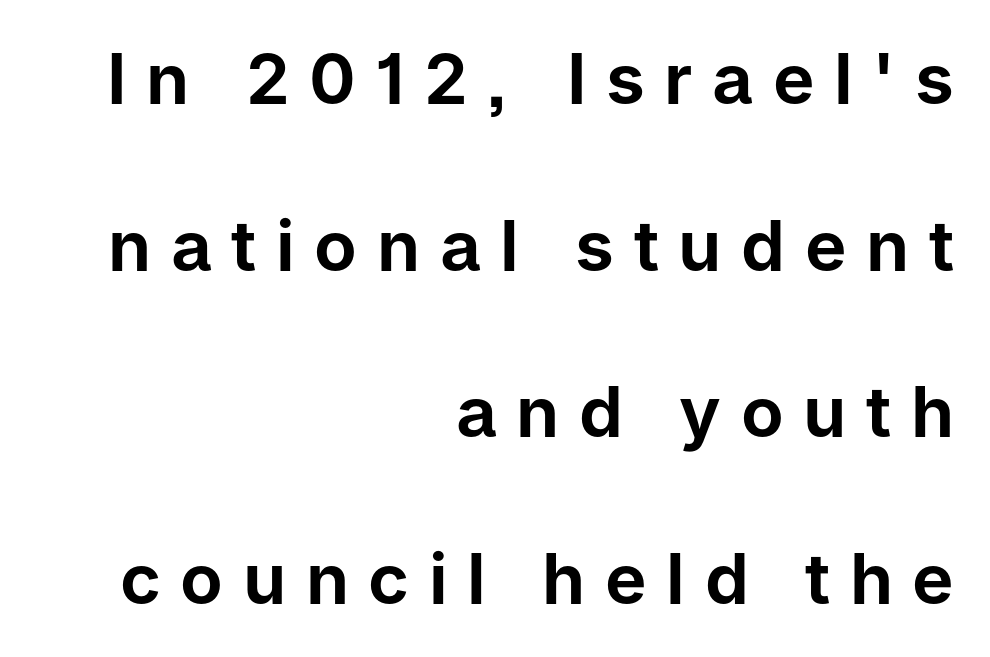
Style check: upright. The foot of each line stays bare and open. Successive baselines arrive slowly, with a big drop between each. Compared with typical body copy, the letter spacing here is much looser. Typographically, this falls in the sans-serif category.
